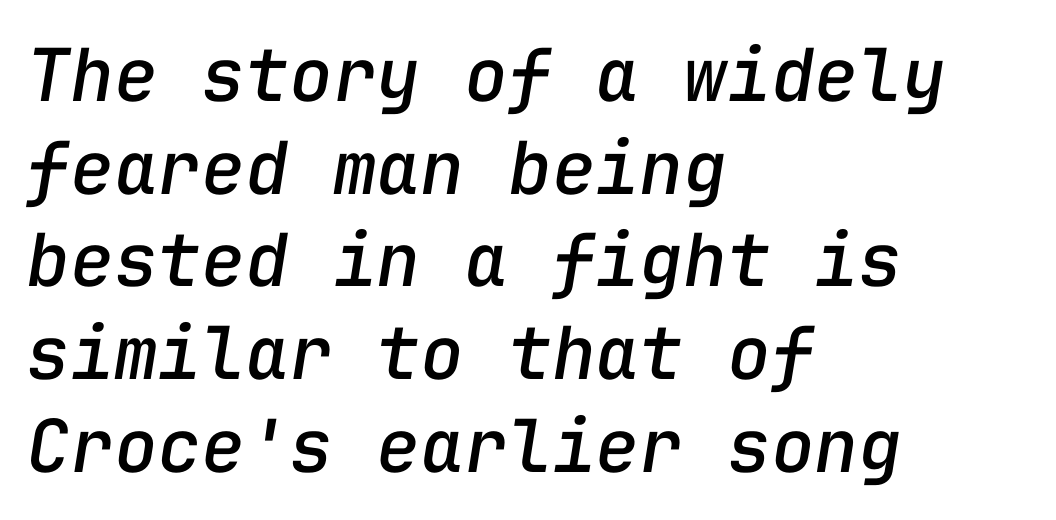
The image shows 73 px text type, italic (leaning right), monospaced; set left-aligned, normal line spacing (1.27x), normal letter spacing, not underlined; low stroke contrast and a medium x-height.
